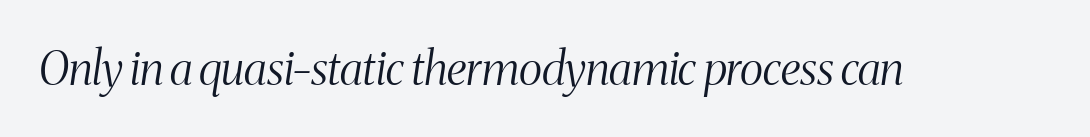
The image shows 46 px light, condensed serif type, italic (leaning right); set normal letter spacing, not underlined; medium stroke contrast and a medium x-height.
